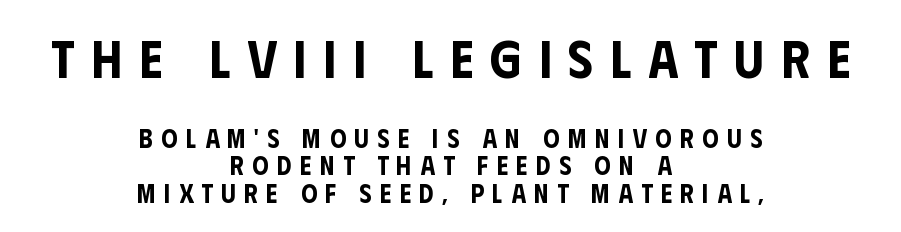
Q: Is the text italic (slanted)? A: No, it is upright.
Q: Is the typeface a serif or a sans-serif typeface? A: Sans-serif.
Q: Is the text underlined? A: No.
Q: How is the paragraph aligned? A: Centered.
Q: Is the spacing between letters normal or unusually wide? A: Unusually wide.
Q: Is the spacing between lines tight, normal or loose? A: Tight.
Q: Which block of text is set in a larger size, the first (top) or the second (bottom)? A: The first (top) one.
Q: Width (condensed, normal, or wide)? A: Condensed.
Q: Stroke contrast? A: Low.
Q: x-height? A: Large.
Q: Monospaced? A: No.
